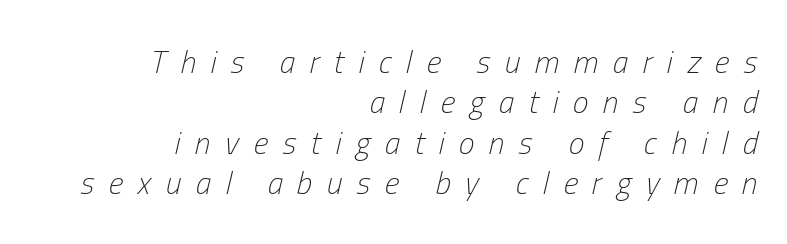
The typesetter chose a ragged-left arrangement here. Vertical stems look standard width or narrower in stroke. Style check: oblique. These lines are rendered in a variable-pitch font. The tracking jumps out immediately: characters are airy and widely separated. Plain, unruled lines of type.
